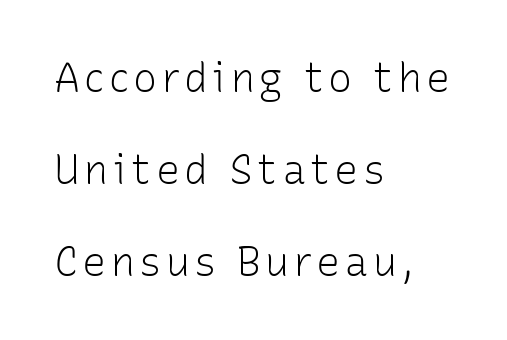
The image shows 40 px light sans-serif type, upright; set left-aligned, loose line spacing (2.3x), not underlined; low stroke contrast and a medium x-height.
